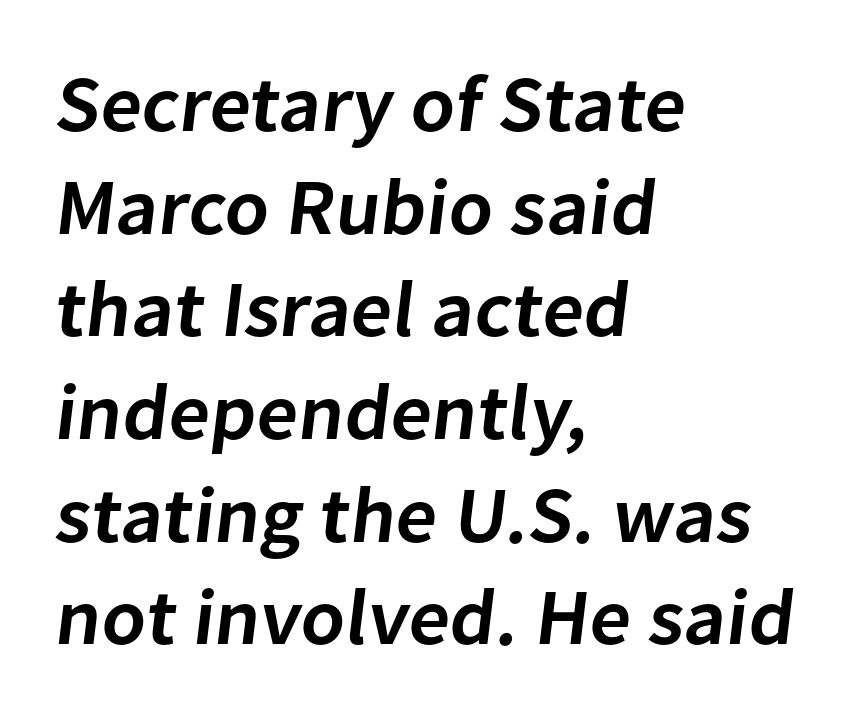
The image shows 79 px semibold sans-serif type; set left-aligned, normal line spacing (1.3x), normal letter spacing, not underlined; low stroke contrast and a medium x-height.
